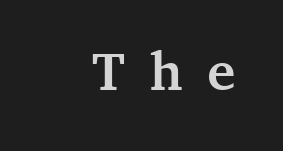
Q: Is the text bold? A: Yes.
Q: Is the text italic (slanted)? A: No, it is upright.
Q: Is the typeface a serif or a sans-serif typeface? A: Serif.
Q: Is the text underlined? A: No.
Q: Is the spacing between letters normal or unusually wide? A: Unusually wide.
Q: Width (condensed, normal, or wide)? A: Normal.
Q: Stroke contrast? A: Medium.
Q: x-height? A: Medium.
Q: Monospaced? A: No.
